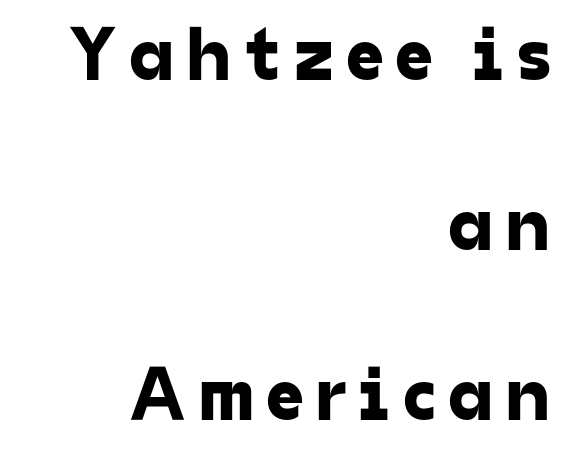
{"serif": "no", "width": "normal", "stroke_contrast": "low", "x_height": "medium", "monospaced": "no", "underline": "no", "align": "right", "line_spacing": "loose", "line_spacing_ratio": 2.24, "glyph_px": 76}
